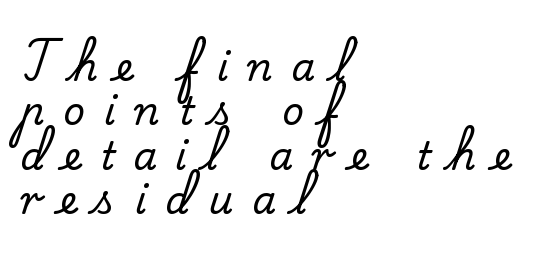
Q: Is the text italic (slanted)? A: Yes.
Q: Is the typeface a serif or a sans-serif typeface? A: Serif.
Q: Is the text underlined? A: No.
Q: How is the paragraph aligned? A: Left-aligned.
Q: Is the spacing between letters normal or unusually wide? A: Unusually wide.
Q: Width (condensed, normal, or wide)? A: Normal.
Q: Stroke contrast? A: Low.
Q: x-height? A: Small.
Q: Monospaced? A: No.
